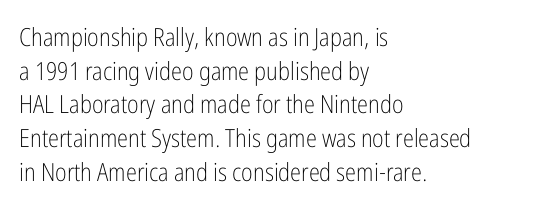
The image shows 25 px text type, upright; set left-aligned, normal line spacing (1.35x), normal letter spacing, not underlined.
